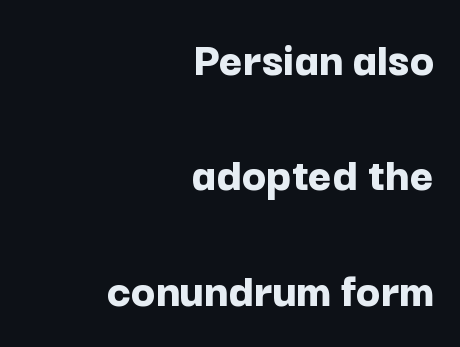
The image shows 50 px bold sans-serif type, upright; set right-aligned, loose line spacing (2.31x), normal letter spacing, not underlined; low stroke contrast and a medium x-height.
